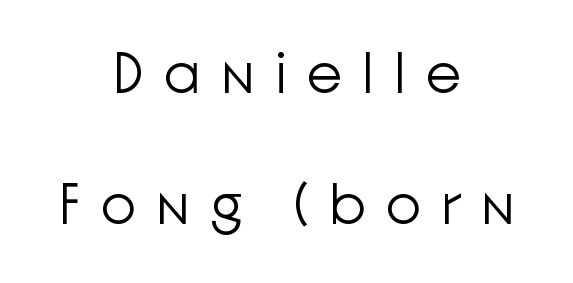
The image shows 58 px light sans-serif type, upright; set centered, loose line spacing (2.26x), unusually wide letter spacing (+0.33 em), not underlined; low stroke contrast and a medium x-height.
